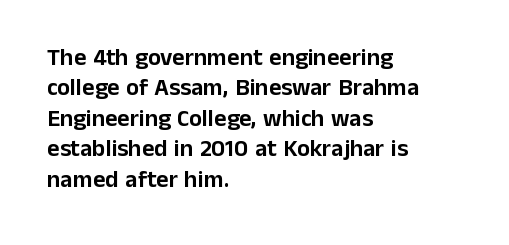
{"italic": "no", "underline": "no", "align": "left", "line_spacing": "normal", "line_spacing_ratio": 1.27, "letter_spacing": "normal", "letter_spacing_em": 0.0, "glyph_px": 24}
